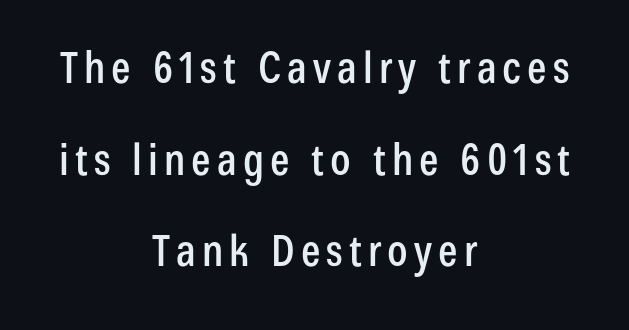
{"serif": "no", "italic": "no", "width": "condensed", "stroke_contrast": "low", "x_height": "medium", "monospaced": "no", "underline": "no", "align": "center", "line_spacing": "loose", "line_spacing_ratio": 2.13, "glyph_px": 43}
